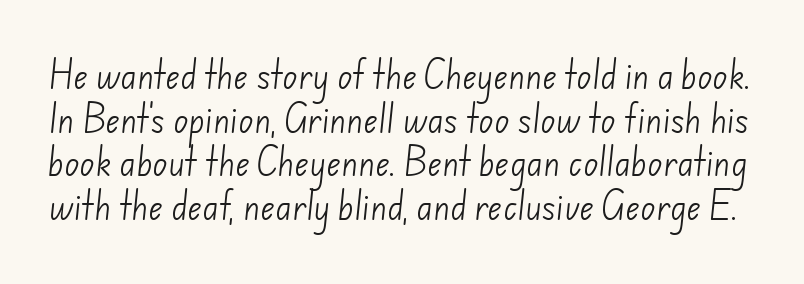
Each letter's strokes conclude bluntly, with no projecting serifs. Characters follow at the spacing the type designer built in. The strokes carry an ordinary text weight at most. Proportional: the letters do not fall into vertical columns. Compared with typical paragraphs, the rows here are spaced about the same. Check under the words: just untouched page.
